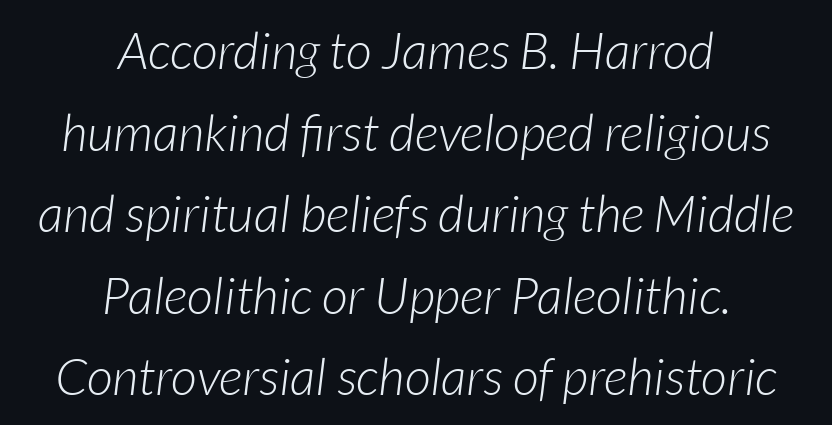
{"italic": "yes", "lean": "right", "slant_degrees": 7, "bold": "no", "weight": "light", "width": "normal", "stroke_contrast": "low", "x_height": "medium", "monospaced": "no", "underline": "no", "align": "center", "line_spacing": "normal", "line_spacing_ratio": 1.6, "letter_spacing": "normal", "letter_spacing_em": 0.0, "glyph_px": 51}
